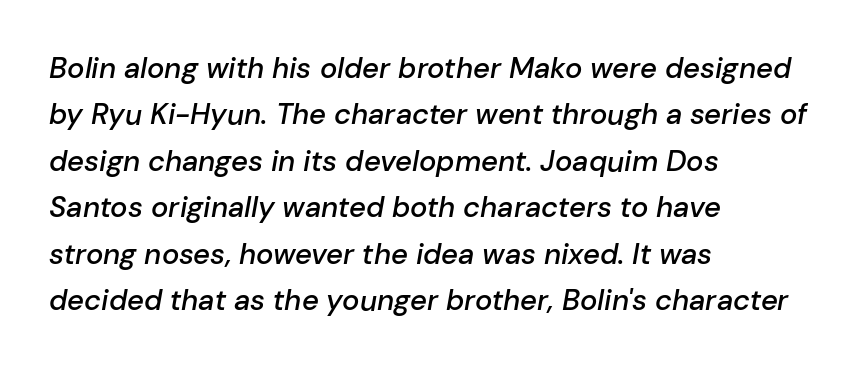
Do the characters align in a grid? No, the font is proportional. The strip under each line holds only bare page. A fair bit of extra ink — the face is semibold, not bold. The compositor pushed each line to the left boundary.
